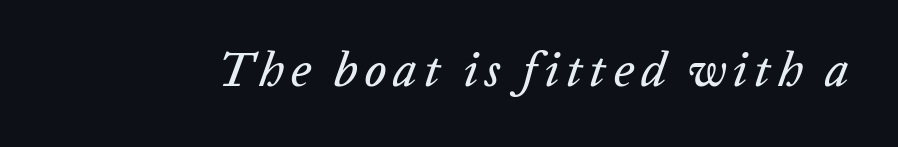
{"italic": "yes", "lean": "right", "slant_degrees": 20, "width": "normal", "stroke_contrast": "low", "x_height": "medium", "monospaced": "no", "underline": "no", "glyph_px": 48}
